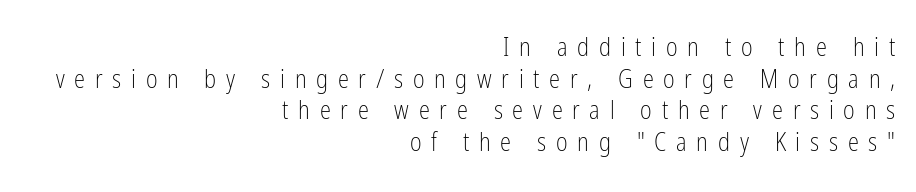
Q: Is the text bold? A: No.
Q: Is the text italic (slanted)? A: No, it is upright.
Q: Is the text underlined? A: No.
Q: How is the paragraph aligned? A: Right-aligned.
Q: Is the spacing between letters normal or unusually wide? A: Unusually wide.
Q: Is the spacing between lines tight, normal or loose? A: Normal.
